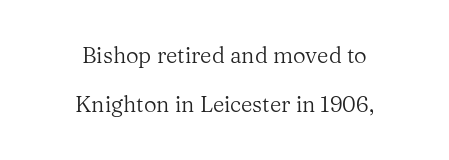
Q: Is the text bold? A: No.
Q: Is the text italic (slanted)? A: No, it is upright.
Q: Is the text underlined? A: No.
Q: How is the paragraph aligned? A: Centered.
Q: Is the spacing between letters normal or unusually wide? A: Normal.
Q: Is the spacing between lines tight, normal or loose? A: Loose.
